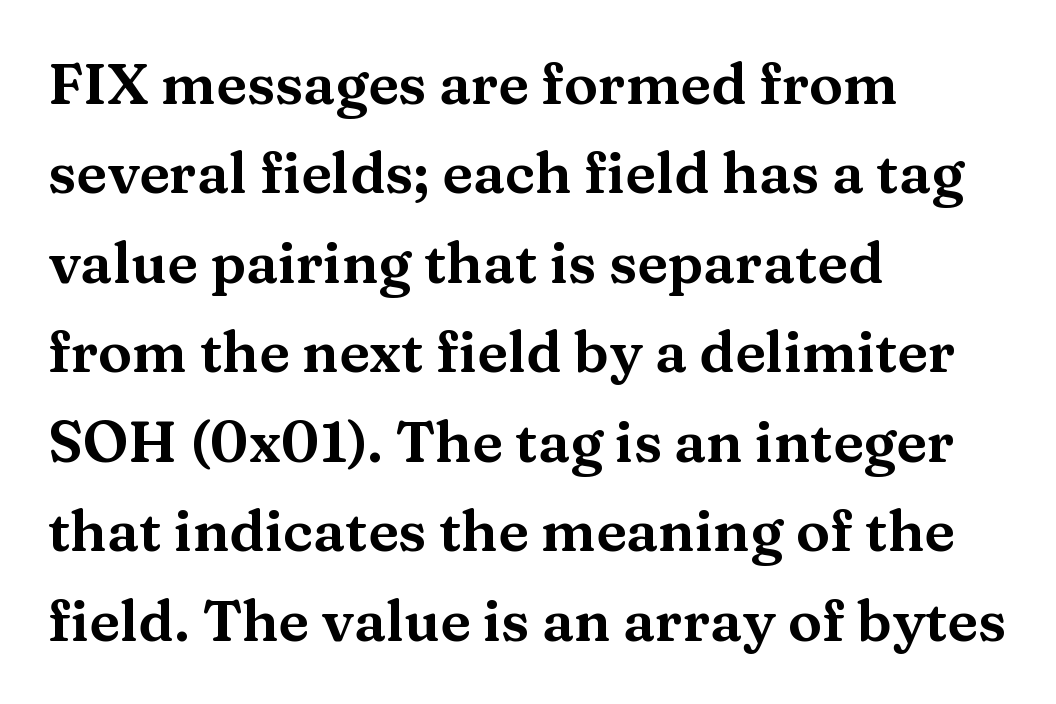
Small tapered or slab feet sit at the stroke ends, so this counts as serif. These lines were composed using upright roman letters. Left-aligned paragraph, ragged on the right. Think of a printed novel: that variable character pitch is what you see here.
